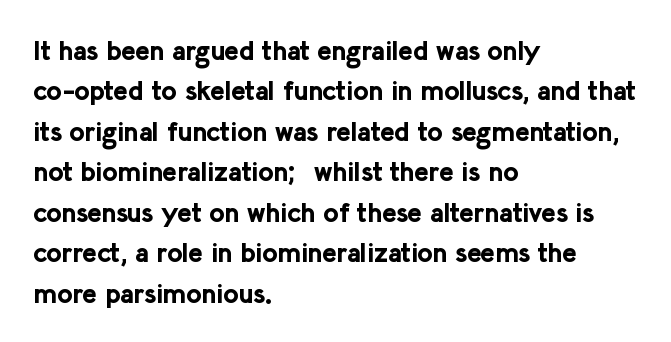
{"italic": "no", "bold": "yes", "underline": "no", "align": "left", "line_spacing": "normal", "line_spacing_ratio": 1.5, "letter_spacing": "normal", "letter_spacing_em": 0.0, "glyph_px": 27}
